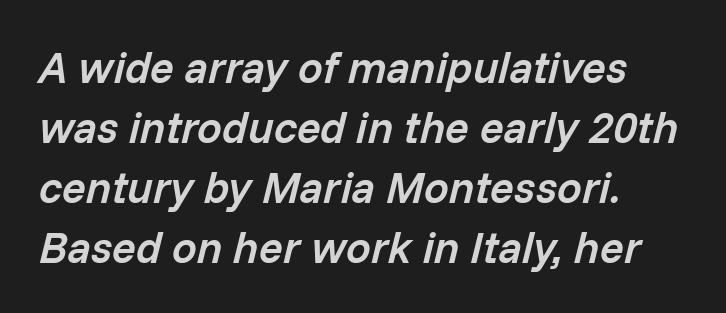
The image shows 44 px semibold type, italic (leaning right); set left-aligned, normal line spacing (1.36x), normal letter spacing, not underlined; low stroke contrast and a medium x-height.
